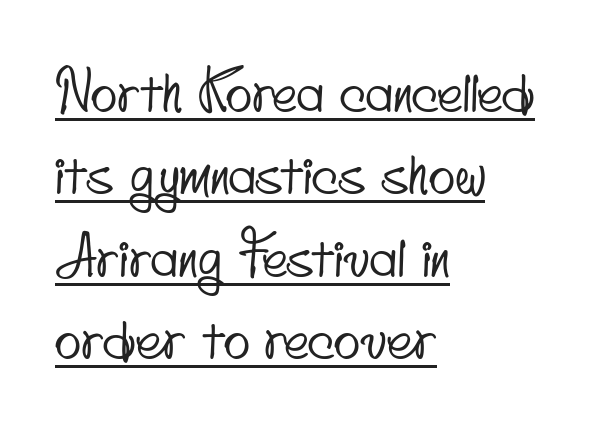
Q: Is the typeface a serif or a sans-serif typeface? A: Sans-serif.
Q: Is the text underlined? A: Yes.
Q: How is the paragraph aligned? A: Left-aligned.
Q: Is the spacing between letters normal or unusually wide? A: Normal.
Q: Is the spacing between lines tight, normal or loose? A: Normal.
Q: Width (condensed, normal, or wide)? A: Condensed.
Q: Stroke contrast? A: Low.
Q: x-height? A: Small.
Q: Monospaced? A: No.
